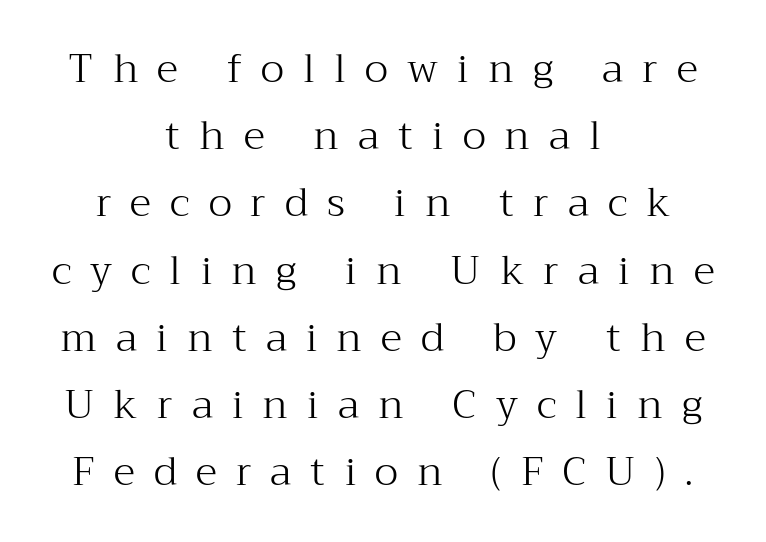
Q: Is the text bold? A: No.
Q: Is the text italic (slanted)? A: No, it is upright.
Q: Is the typeface a serif or a sans-serif typeface? A: Serif.
Q: Is the text underlined? A: No.
Q: How is the paragraph aligned? A: Centered.
Q: Is the spacing between letters normal or unusually wide? A: Unusually wide.
Q: Is the spacing between lines tight, normal or loose? A: Normal.
Q: Width (condensed, normal, or wide)? A: Normal.
Q: Stroke contrast? A: Medium.
Q: x-height? A: Medium.
Q: Monospaced? A: No.
